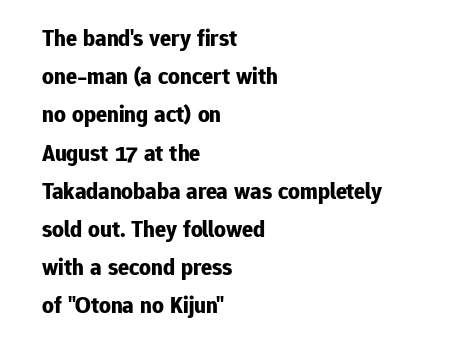
Q: Is the text bold? A: Yes.
Q: Is the text italic (slanted)? A: No, it is upright.
Q: Is the text underlined? A: No.
Q: How is the paragraph aligned? A: Left-aligned.
Q: Is the spacing between letters normal or unusually wide? A: Normal.
Q: Is the spacing between lines tight, normal or loose? A: Normal.
